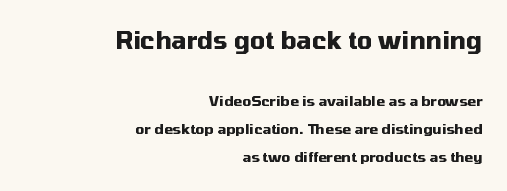
{"italic": "no", "bold": "yes", "underline": "no", "align": "right", "line_spacing": "loose", "line_spacing_ratio": 2.0, "letter_spacing": "normal", "letter_spacing_em": 0.0, "larger_block": "first", "size_ratio": 1.71, "glyph_px": 24}
